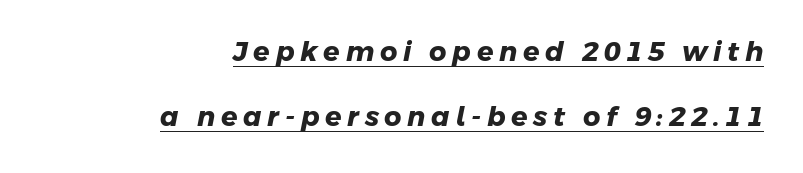
{"bold": "yes", "underline": "yes", "align": "right", "line_spacing": "loose", "line_spacing_ratio": 2.41, "letter_spacing": "wide", "letter_spacing_em": 0.21, "glyph_px": 27}
